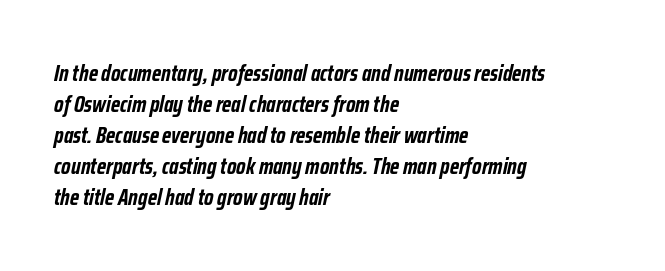
The image shows 23 px bold type, italic (leaning right); set left-aligned, normal line spacing (1.35x), normal letter spacing, not underlined.
